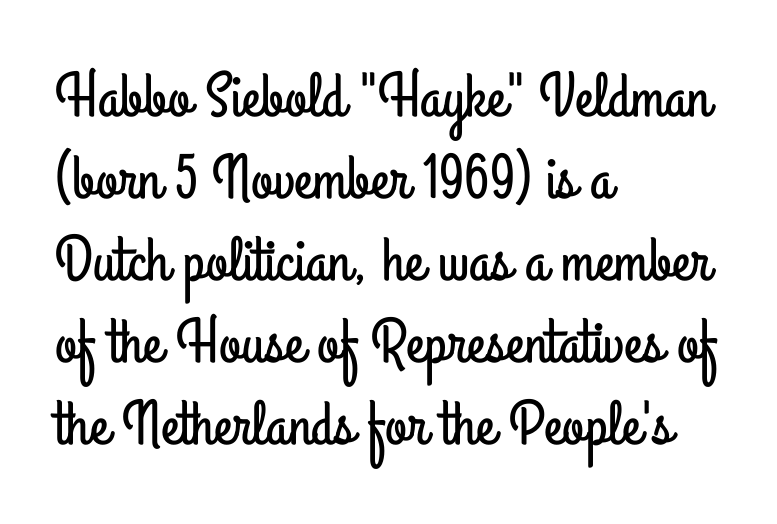
The image shows 63 px condensed sans-serif type, upright; set left-aligned, normal line spacing (1.3x), normal letter spacing, not underlined; low stroke contrast and a small x-height.
